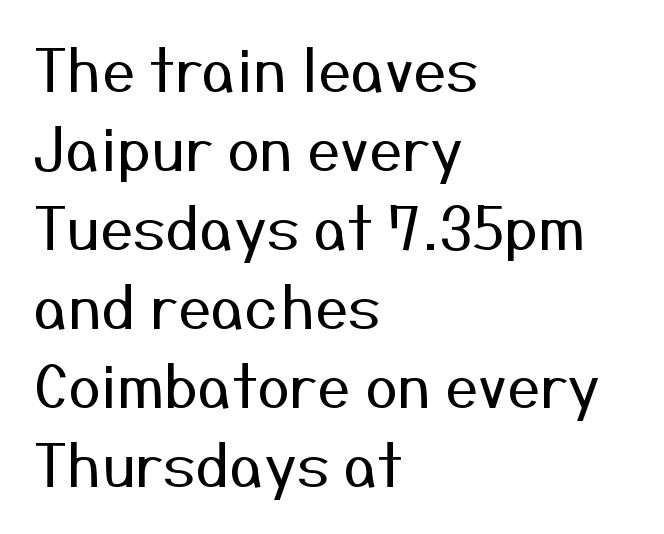
The rendering anchors every line to the left-hand side. The rows are spaced the way most documents space them. Character widths vary here, with narrow letters taking less room than wide ones. The rendering keeps characters at their native spacing. Each letter's strokes conclude bluntly, with no projecting serifs. Posture: upright roman.
